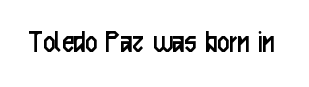
The image shows 33 px regular-weight, condensed sans-serif type, upright; set normal letter spacing, not underlined; low stroke contrast and a medium x-height.
